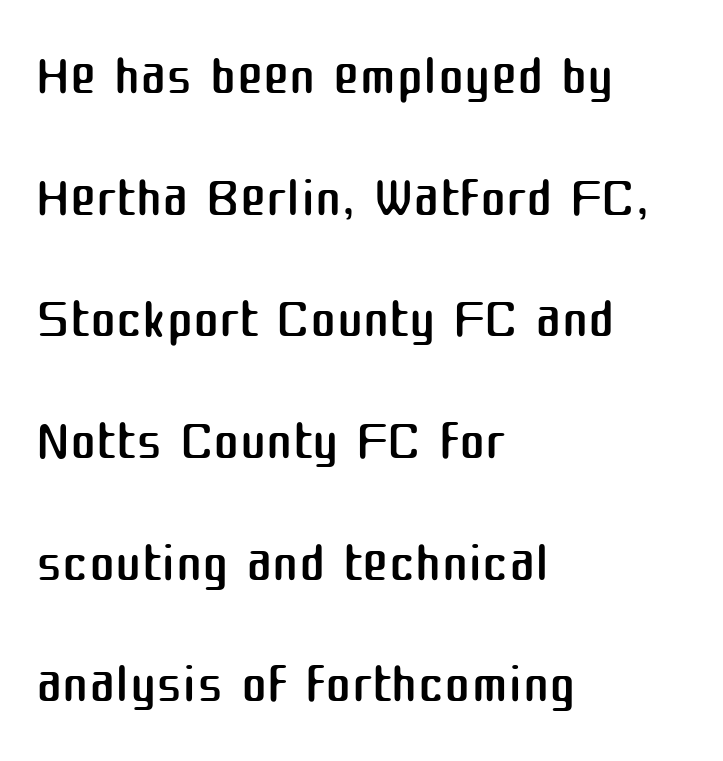
The image shows 79 px regular-weight sans-serif type, upright; set left-aligned, normal line spacing (1.54x), normal letter spacing, not underlined; medium stroke contrast and a medium x-height.
